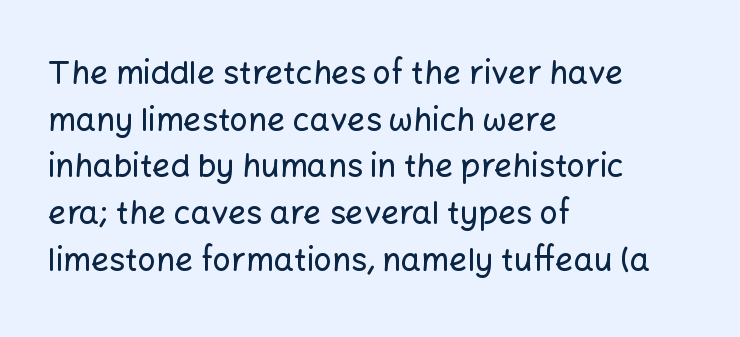
Whoever set this chose a conventional vertical rhythm. The rendering anchors every line to the left-hand side. A typesetter would label this face a sans. A typesetter would call this proportional, since set widths differ per character. You can tell it's not italic because the verticals are truly vertical. Plain, unruled lines of type.
